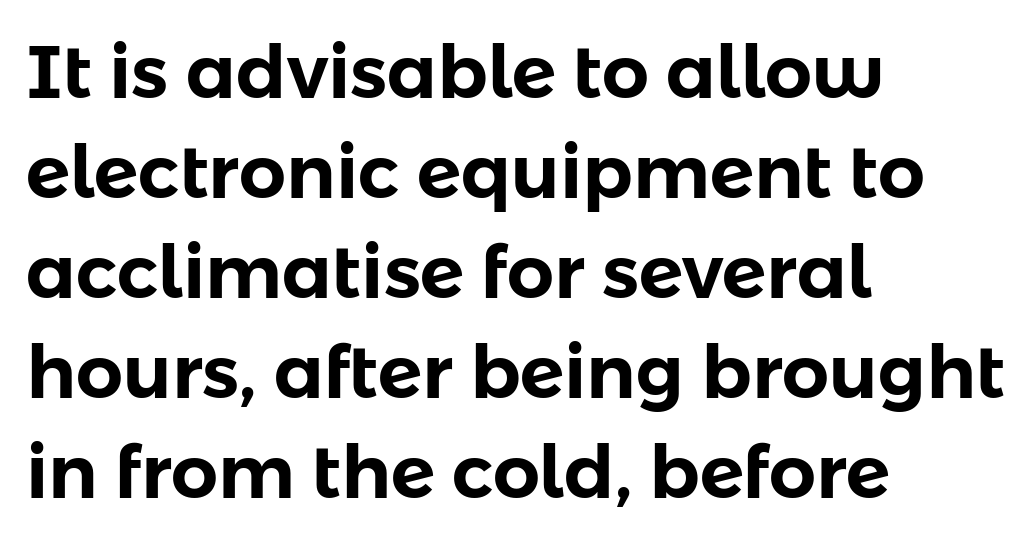
Spacing between characters is what you'd get straight out of the box. The characters display no serif detailing; their extremities are plain. The passage shown is typed in a proportional face where columns would drift. A clean baseline with only descenders dipping below it. You can tell it's not italic because the verticals are truly vertical.
